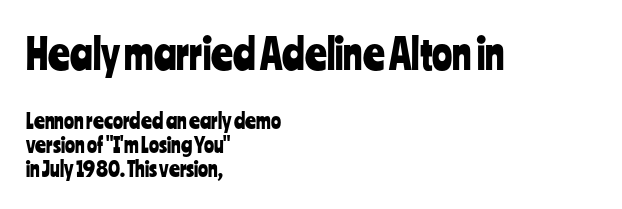
{"serif": "no", "italic": "no", "width": "condensed", "stroke_contrast": "low", "x_height": "medium", "monospaced": "no", "underline": "no", "align": "left", "line_spacing": "tight", "line_spacing_ratio": 1.14, "letter_spacing": "normal", "letter_spacing_em": 0.0, "larger_block": "first", "size_ratio": 2.0, "glyph_px": 42}
